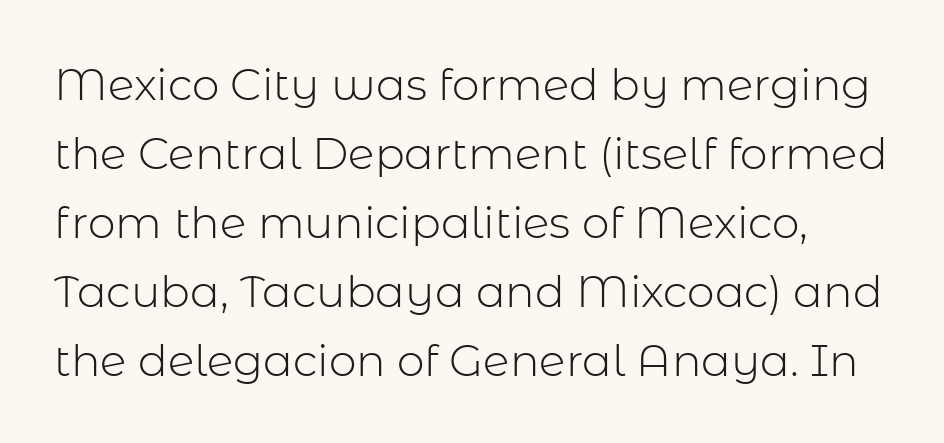
{"serif": "no", "italic": "no", "bold": "no", "weight": "light", "width": "normal", "stroke_contrast": "low", "x_height": "medium", "monospaced": "no", "underline": "no", "line_spacing": "normal", "line_spacing_ratio": 1.57, "letter_spacing": "normal", "letter_spacing_em": 0.0, "glyph_px": 44}
